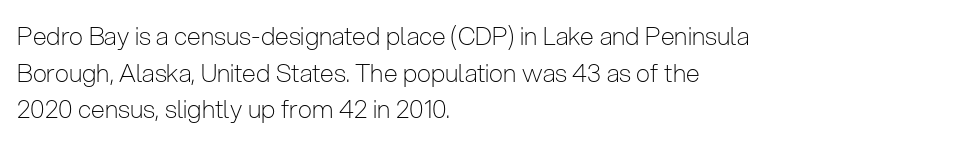
Q: Is the text bold? A: No.
Q: Is the text italic (slanted)? A: No, it is upright.
Q: Is the text underlined? A: No.
Q: How is the paragraph aligned? A: Left-aligned.
Q: Is the spacing between letters normal or unusually wide? A: Normal.
Q: Is the spacing between lines tight, normal or loose? A: Normal.
